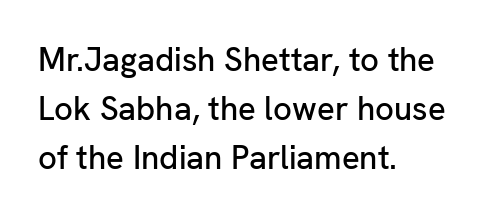
Q: Is the text italic (slanted)? A: No, it is upright.
Q: Is the typeface a serif or a sans-serif typeface? A: Sans-serif.
Q: Is the text underlined? A: No.
Q: How is the paragraph aligned? A: Left-aligned.
Q: Is the spacing between letters normal or unusually wide? A: Normal.
Q: Is the spacing between lines tight, normal or loose? A: Normal.
Q: Width (condensed, normal, or wide)? A: Normal.
Q: Stroke contrast? A: Low.
Q: x-height? A: Medium.
Q: Monospaced? A: No.
